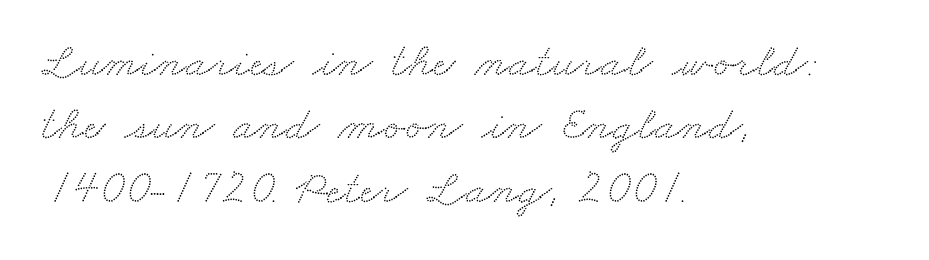
Does the copy run flush right? No — it runs flush left. Character widths vary here, with narrow letters taking less room than wide ones. In terms of leading, this rendering sits right in the middle. The strip under each line holds only bare page. A typesetter would call this zero additional tracking.
